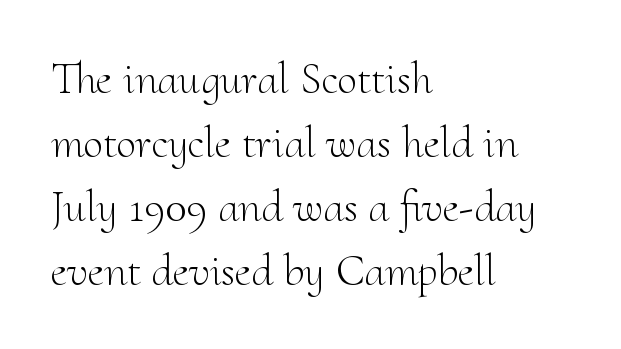
The image shows 45 px light serif type, upright; set left-aligned, normal line spacing (1.42x), normal letter spacing, not underlined; medium stroke contrast and a small x-height.
